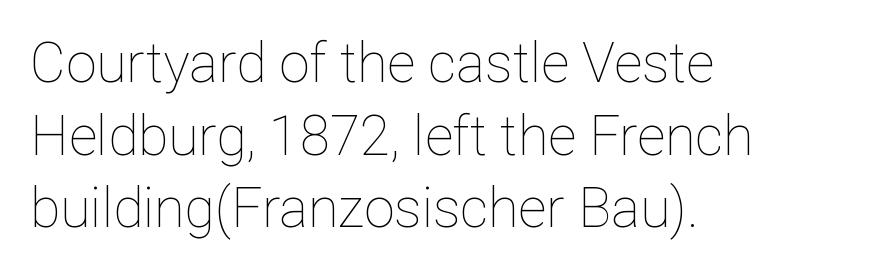
Varying glyph widths throughout — classic text-font behaviour. You could call the tracking neutral — neither tight nor loose. Lines of text with bare space underneath. The rag falls on the right side of this text block.
